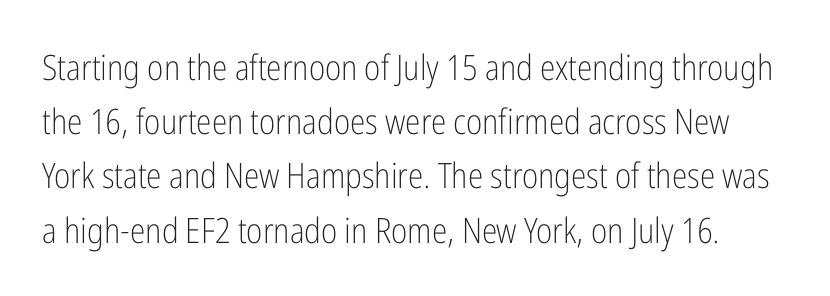
Quick note: interline space is typical. Does extra space separate the letters? No, they use regular spacing. Each stroke keeps to a modest, everyday thickness or less. Anything drawn beneath the words? Only blank space. Spacing verdict: proportional, widths tailored to each character. When letters stand straight like this, we call the style roman or upright.
